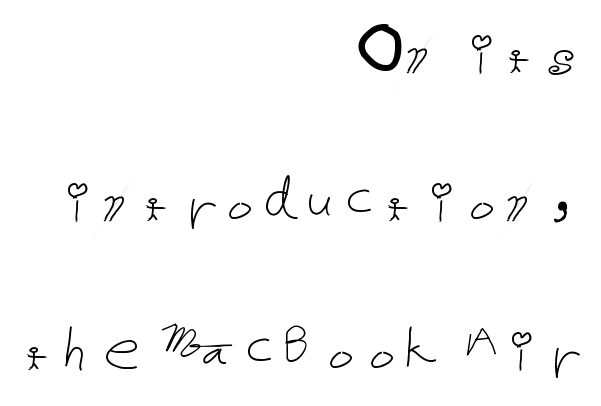
Italic? Not at all — the glyphs are vertical. Each line ends at the same right margin while the left side varies. Inter-character spacing is left at the font's built-in metrics. Check the space under the baseline: it is left empty. Successive baselines arrive slowly, with a big drop between each.
